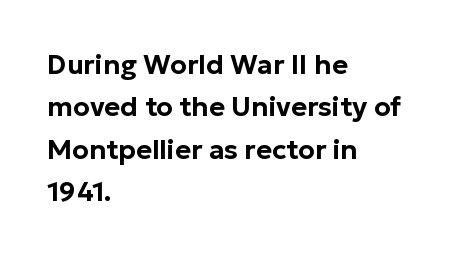
Successive baselines arrive at the customary interval. Tall strokes in this sample are plumb rather than angled. Where is the straight margin? On the left. Lines of text with bare space underneath. Each word holds together tightly as a unit, with standard inter-letter gaps.
